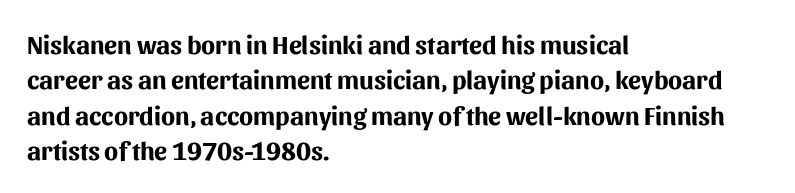
The image shows 26 px bold type, upright; set left-aligned, normal line spacing (1.36x), normal letter spacing, not underlined.
